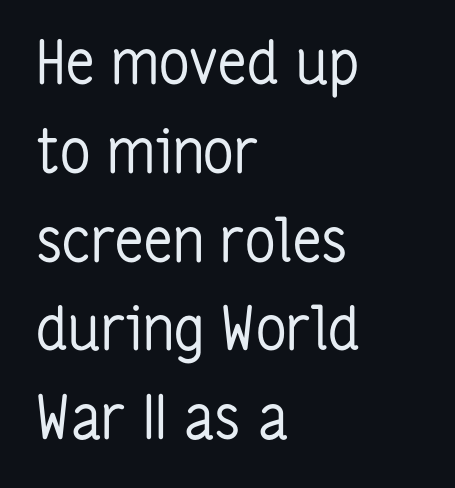
The image shows 60 px regular-weight, condensed sans-serif type, upright; set left-aligned, normal line spacing (1.48x), normal letter spacing, not underlined; low stroke contrast and a medium x-height.
